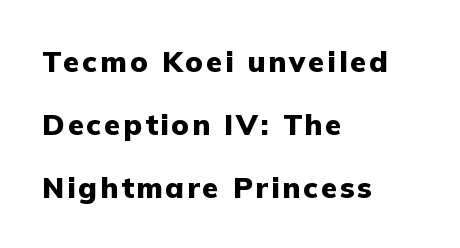
{"serif": "no", "italic": "no", "bold": "yes", "weight": "heavy", "width": "normal", "stroke_contrast": "low", "x_height": "medium", "monospaced": "no", "underline": "no", "align": "left", "line_spacing": "loose", "line_spacing_ratio": 2.17, "glyph_px": 29}
